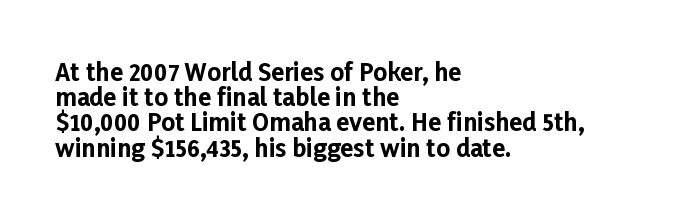
The image shows 24 px bold type, upright; set left-aligned, tight line spacing (1.05x), normal letter spacing, not underlined.
